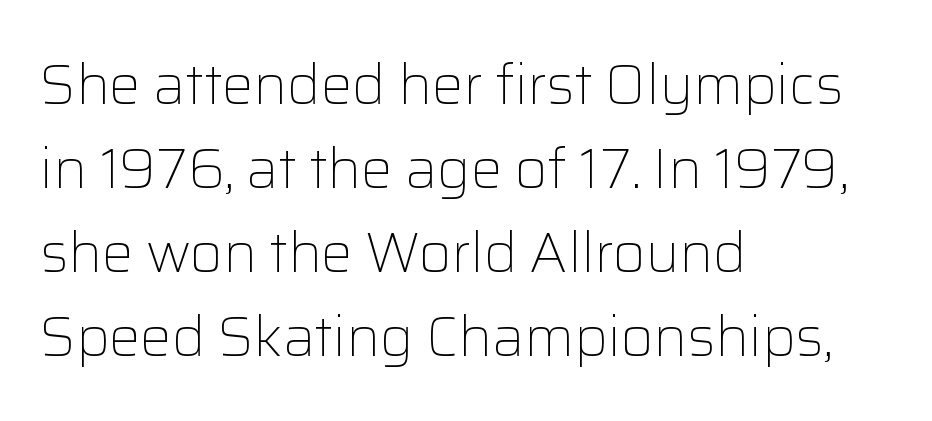
{"serif": "no", "italic": "no", "bold": "no", "weight": "light", "width": "normal", "stroke_contrast": "low", "x_height": "medium", "monospaced": "no", "underline": "no", "align": "left", "line_spacing": "normal", "line_spacing_ratio": 1.5, "letter_spacing": "normal", "letter_spacing_em": 0.0, "glyph_px": 56}
